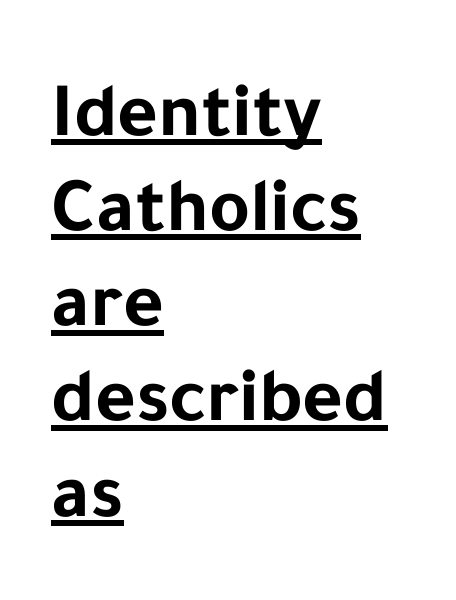
The image shows 78 px bold sans-serif type, upright; set left-aligned, line spacing 1.22x, normal letter spacing, underlined; low stroke contrast and a medium x-height.
